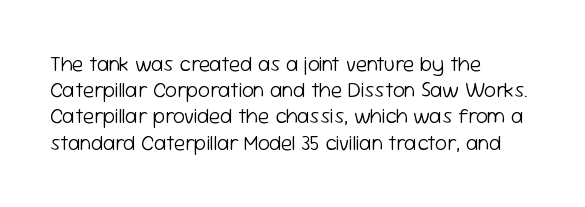
{"italic": "no", "bold": "no", "underline": "no", "align": "left", "line_spacing": "normal", "line_spacing_ratio": 1.25, "letter_spacing": "normal", "letter_spacing_em": 0.0, "glyph_px": 21}
